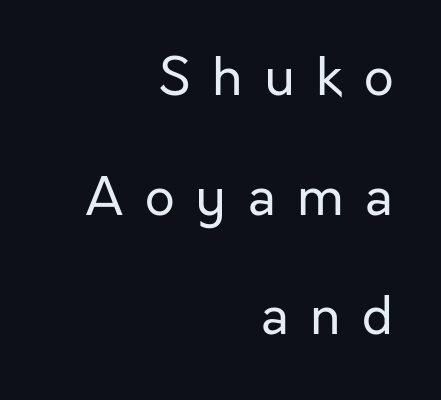
The specimen omits any rule beneath the text block's lines. The font sits on the lighter half of the weight spectrum, regular included. Each letter's strokes conclude bluntly, with no projecting serifs. Does the lettering tilt? It doesn't — this is upright.
